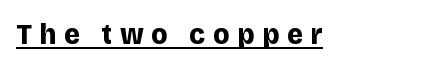
The image shows 30 px bold sans-serif type, upright; set unusually wide letter spacing (+0.26 em), underlined; low stroke contrast and a large x-height.
